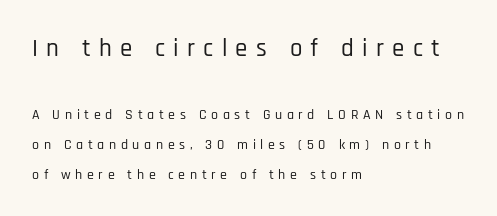
Q: Is the text italic (slanted)? A: No, it is upright.
Q: Is the text underlined? A: No.
Q: How is the paragraph aligned? A: Left-aligned.
Q: Is the spacing between letters normal or unusually wide? A: Unusually wide.
Q: Is the spacing between lines tight, normal or loose? A: Loose.
Q: Which block of text is set in a larger size, the first (top) or the second (bottom)? A: The first (top) one.
